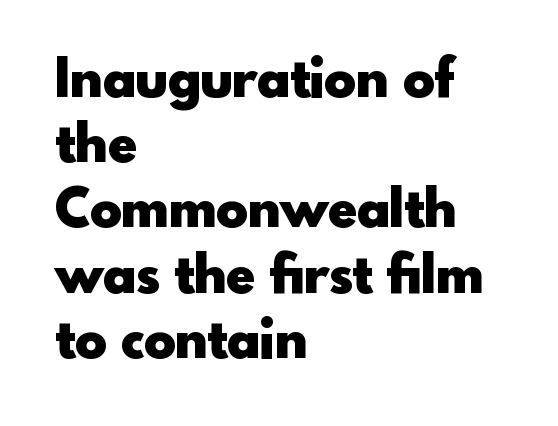
{"serif": "no", "italic": "no", "bold": "yes", "weight": "heavy", "width": "normal", "x_height": "small", "monospaced": "no", "underline": "no", "align": "left", "line_spacing_ratio": 1.23, "letter_spacing": "normal", "letter_spacing_em": 0.0, "glyph_px": 53}
